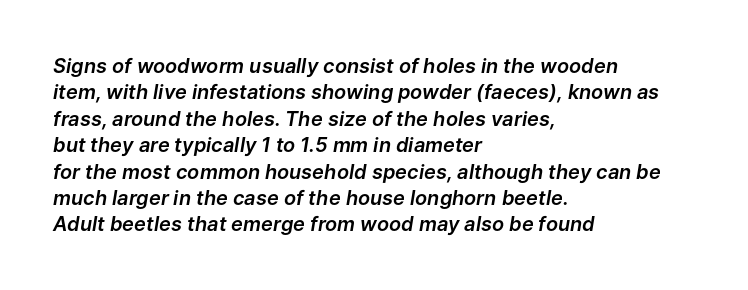
{"italic": "yes", "lean": "right", "slant_degrees": 9, "underline": "no", "align": "left", "line_spacing": "normal", "line_spacing_ratio": 1.32, "letter_spacing": "normal", "letter_spacing_em": 0.0, "glyph_px": 20}
